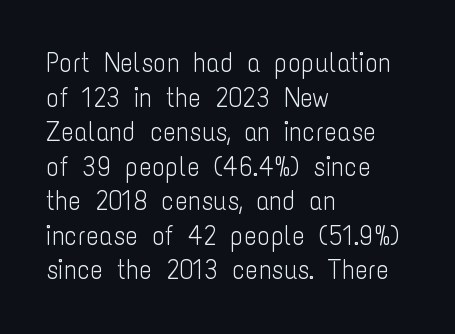
Q: Is the text bold? A: No.
Q: Is the text italic (slanted)? A: No, it is upright.
Q: Is the text underlined? A: No.
Q: How is the paragraph aligned? A: Left-aligned.
Q: Is the spacing between letters normal or unusually wide? A: Normal.
Q: Is the spacing between lines tight, normal or loose? A: Normal.
